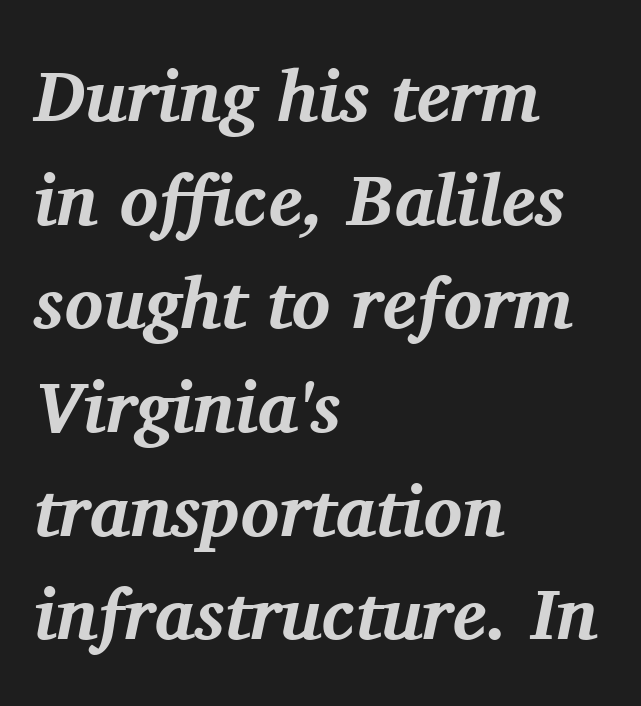
Emphasis by weight is at full strength: bold. Rows of type keep a routine distance in the vertical direction. Quick note: underline off. Here the designer chose a conventional face with non-uniform glyph widths. Font category for this specimen: serif.
